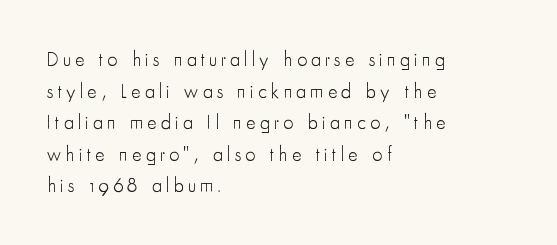
Is the type heavy? It reads as light-to-regular instead. The typesetter chose a ragged-right arrangement here. The gap between lines stays unmarked. The letters are spread apart with noticeably loose tracking.
